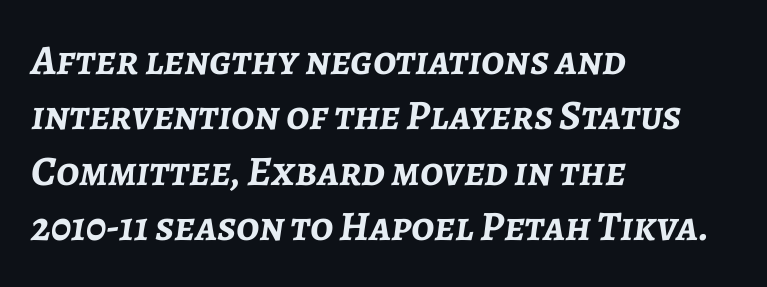
Q: Is the text bold? A: Yes.
Q: Is the text italic (slanted)? A: Yes, it leans right by about 7 degrees.
Q: Is the text underlined? A: No.
Q: How is the paragraph aligned? A: Left-aligned.
Q: Is the spacing between letters normal or unusually wide? A: Normal.
Q: Is the spacing between lines tight, normal or loose? A: Normal.
Q: Width (condensed, normal, or wide)? A: Normal.
Q: Stroke contrast? A: Low.
Q: x-height? A: Medium.
Q: Monospaced? A: No.
